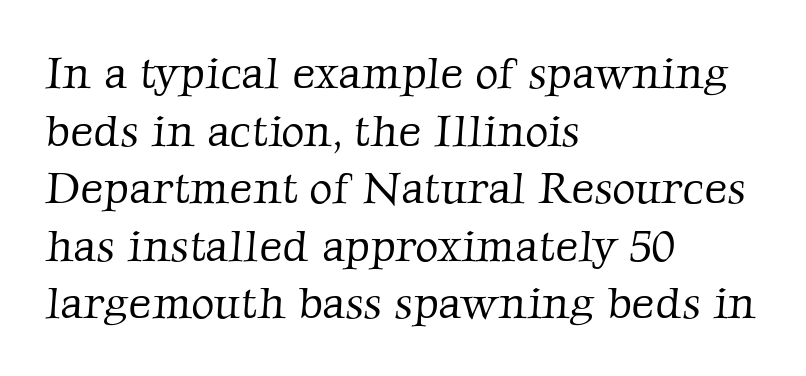
The passage shown is not bold in any degree. The rag falls on the right side of this text block. Reading down the column, the eye jumps a familiar distance to each next line. Are there feet on the stems? There are — it's a serif.
